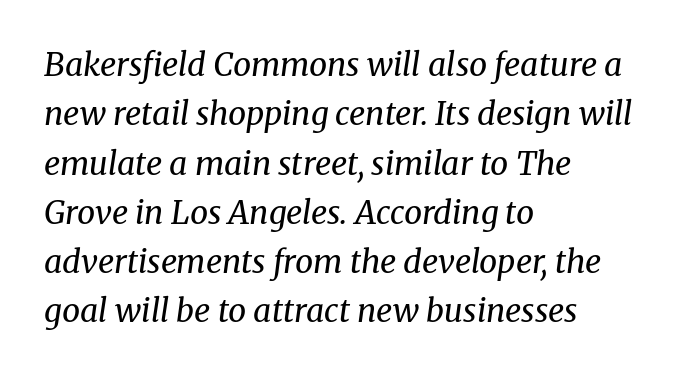
{"serif": "yes", "italic": "yes", "lean": "right", "slant_degrees": 8, "bold": "no", "weight": "regular", "width": "normal", "stroke_contrast": "medium", "x_height": "medium", "monospaced": "no", "underline": "no", "align": "left", "line_spacing": "normal", "line_spacing_ratio": 1.54, "letter_spacing": "normal", "letter_spacing_em": 0.0, "glyph_px": 32}
